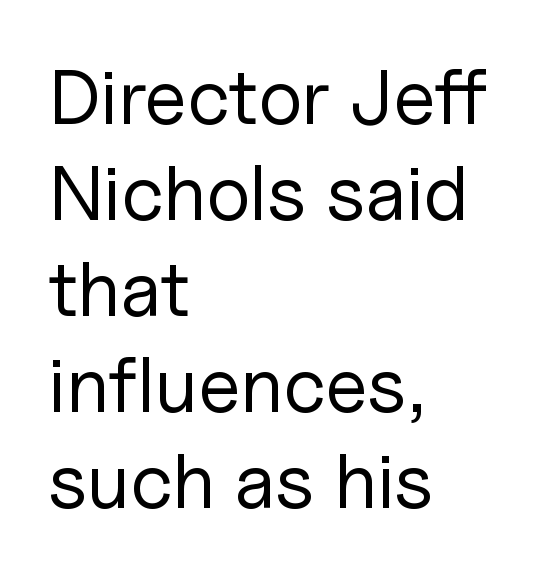
The image shows 78 px regular-weight sans-serif type, upright; set left-aligned, line spacing 1.23x, normal letter spacing, not underlined; low stroke contrast and a medium x-height.
